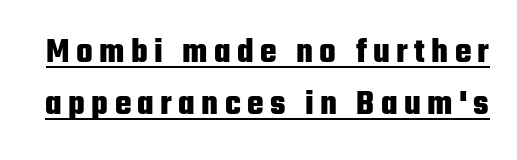
This is the regular roman posture of the typeface. A rule runs beneath these lines of type. Notice how descenders clear the ascenders below comfortably — that's standard leading. Is this a sans? Yes — the strokes have no serifs. A typesetter would call this proportional, since set widths differ per character. Emphasis by weight is at full strength: bold.
